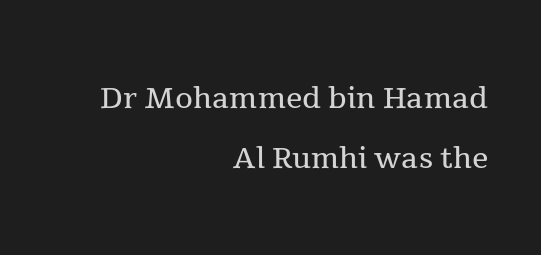
{"serif": "yes", "italic": "no", "bold": "no", "weight": "regular", "width": "normal", "x_height": "medium", "monospaced": "no", "underline": "no", "align": "right", "line_spacing": "normal", "line_spacing_ratio": 1.46, "letter_spacing": "normal", "letter_spacing_em": 0.0, "glyph_px": 41}
